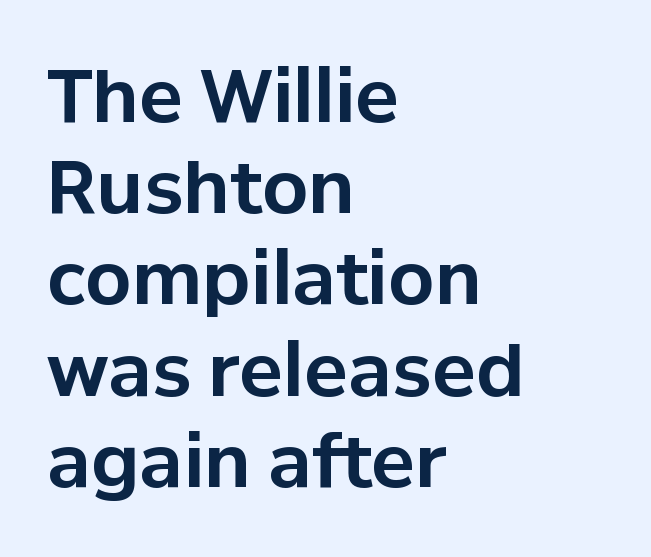
{"serif": "no", "italic": "no", "bold": "yes", "weight": "bold", "width": "normal", "stroke_contrast": "low", "x_height": "medium", "monospaced": "no", "underline": "no", "align": "left", "line_spacing": "normal", "line_spacing_ratio": 1.25, "letter_spacing": "normal", "letter_spacing_em": 0.0, "glyph_px": 73}
